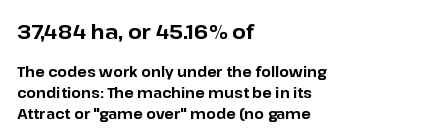
{"italic": "no", "bold": "yes", "underline": "no", "align": "left", "line_spacing": "normal", "line_spacing_ratio": 1.47, "letter_spacing": "normal", "letter_spacing_em": 0.0, "larger_block": "first", "size_ratio": 1.43, "glyph_px": 20}
